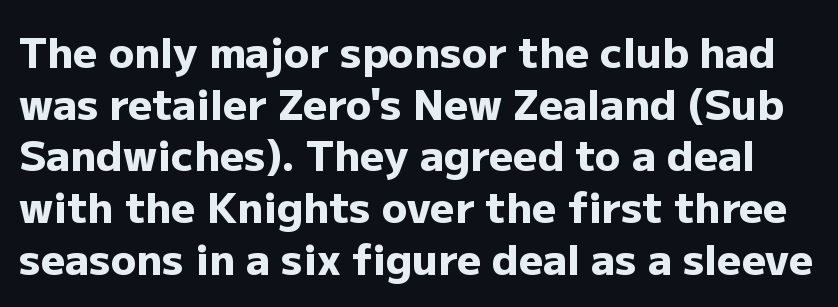
The image shows 42 px heavy sans-serif type, upright; set line spacing 1.23x, normal letter spacing, not underlined; low stroke contrast and a medium x-height.
